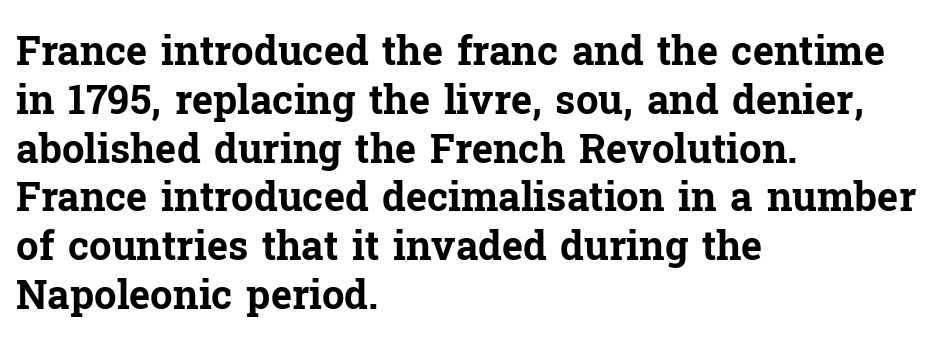
Q: Is the text bold? A: Yes.
Q: Is the text italic (slanted)? A: No, it is upright.
Q: Is the typeface a serif or a sans-serif typeface? A: Serif.
Q: Is the text underlined? A: No.
Q: How is the paragraph aligned? A: Left-aligned.
Q: Is the spacing between letters normal or unusually wide? A: Normal.
Q: Width (condensed, normal, or wide)? A: Normal.
Q: Stroke contrast? A: Low.
Q: x-height? A: Medium.
Q: Monospaced? A: No.
